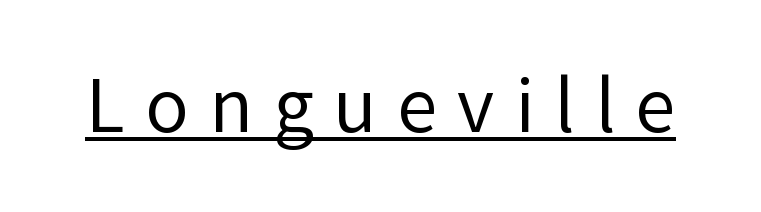
Q: Is the text bold? A: No.
Q: Is the text italic (slanted)? A: No, it is upright.
Q: Is the typeface a serif or a sans-serif typeface? A: Sans-serif.
Q: Is the text underlined? A: Yes.
Q: Is the spacing between letters normal or unusually wide? A: Unusually wide.
Q: Width (condensed, normal, or wide)? A: Normal.
Q: Stroke contrast? A: Low.
Q: x-height? A: Medium.
Q: Monospaced? A: No.
